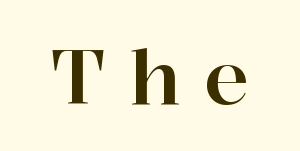
Every character sits straight up, as roman type does. These lines are rendered in a variable-pitch font. The specimen omits any rule beneath the text block's lines. Typographically, this falls in the serif category. Tracking here is generous; glyphs stand well apart from one another.
